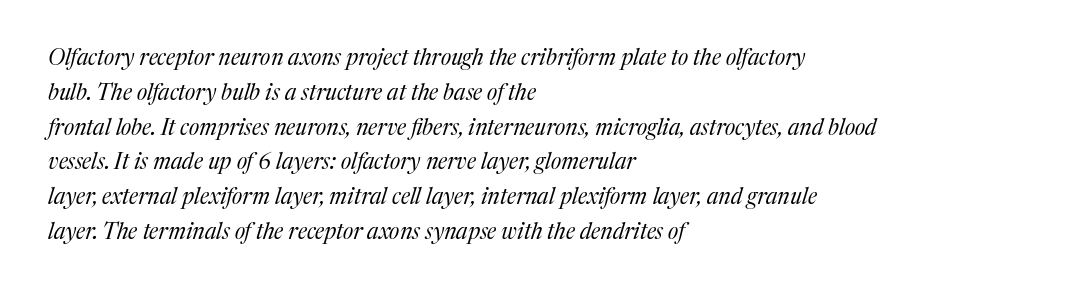
The image shows 22 px text type, italic (leaning right); set left-aligned, normal line spacing (1.58x), normal letter spacing, not underlined.
